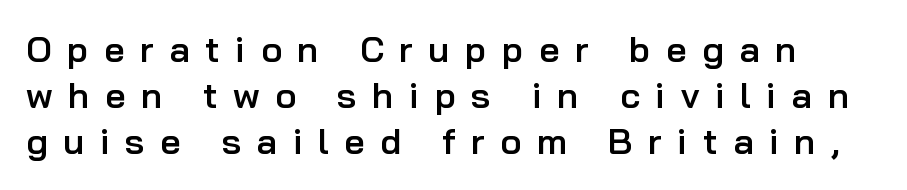
{"serif": "no", "italic": "no", "bold": "semi", "weight": "semibold", "width": "normal", "stroke_contrast": "low", "x_height": "medium", "monospaced": "no", "underline": "no", "line_spacing": "normal", "line_spacing_ratio": 1.28, "letter_spacing": "wide", "letter_spacing_em": 0.43, "glyph_px": 36}
